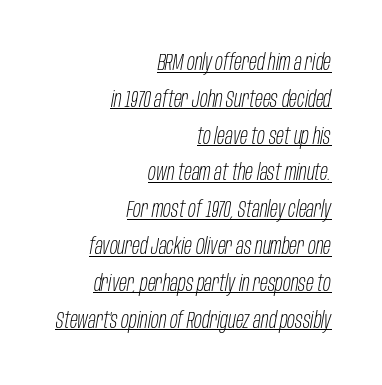
The image shows 23 px text type, italic (leaning right); set right-aligned, normal line spacing (1.6x), normal letter spacing, underlined.
